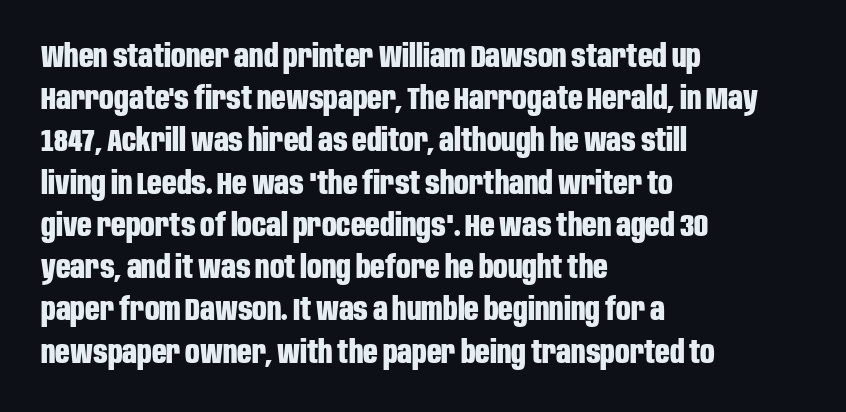
Q: Is the text bold? A: Yes.
Q: Is the text italic (slanted)? A: No, it is upright.
Q: Is the typeface a serif or a sans-serif typeface? A: Sans-serif.
Q: Is the text underlined? A: No.
Q: How is the paragraph aligned? A: Left-aligned.
Q: Is the spacing between letters normal or unusually wide? A: Normal.
Q: Is the spacing between lines tight, normal or loose? A: Normal.
Q: Width (condensed, normal, or wide)? A: Condensed.
Q: Stroke contrast? A: Low.
Q: x-height? A: Large.
Q: Monospaced? A: No.
